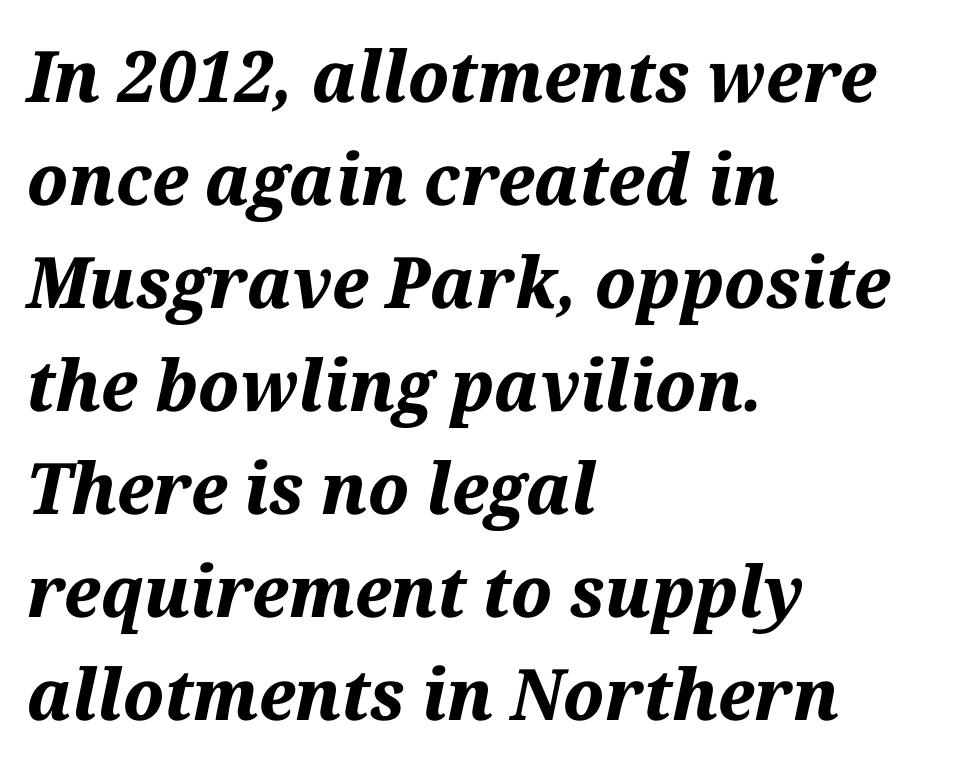
Here the designer chose a conventional face with non-uniform glyph widths. Successive baselines arrive at the customary interval. The paragraph has a hard left edge and a soft right edge. An italicized treatment has been applied to the whole sample. Nobody drew a line under any word here.
